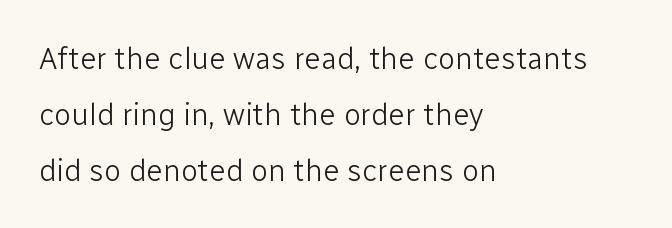
The image shows 31 px light sans-serif type, upright; set left-aligned, line spacing 1.8x, normal letter spacing, not underlined; low stroke contrast and a medium x-height.
